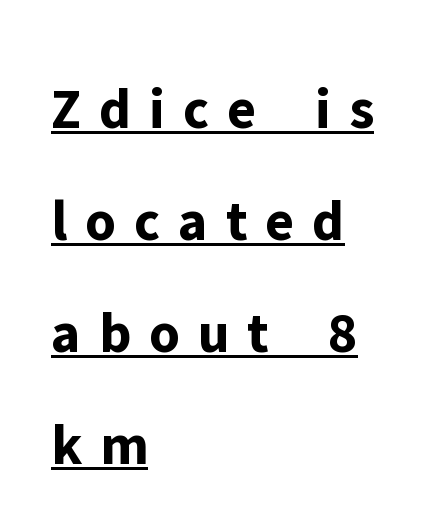
Q: Is the text bold? A: Yes.
Q: Is the text italic (slanted)? A: No, it is upright.
Q: Is the typeface a serif or a sans-serif typeface? A: Sans-serif.
Q: Is the text underlined? A: Yes.
Q: How is the paragraph aligned? A: Left-aligned.
Q: Is the spacing between letters normal or unusually wide? A: Unusually wide.
Q: Is the spacing between lines tight, normal or loose? A: Loose.
Q: Width (condensed, normal, or wide)? A: Normal.
Q: Stroke contrast? A: Low.
Q: x-height? A: Medium.
Q: Monospaced? A: No.
